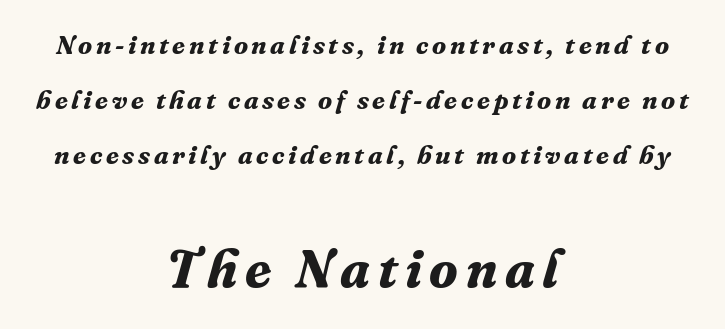
{"serif": "yes", "italic": "yes", "lean": "right", "slant_degrees": 16, "bold": "yes", "weight": "bold", "width": "normal", "stroke_contrast": "medium", "x_height": "medium", "monospaced": "no", "underline": "no", "align": "center", "line_spacing": "loose", "line_spacing_ratio": 2.11, "larger_block": "second", "size_ratio": 2.04, "glyph_px": 53}
